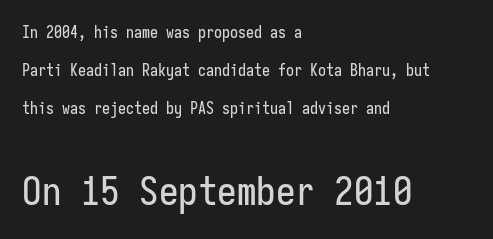
Short note: letters normally spaced. The typeface chosen for these lines omits serifs. The words here are not underlined. Unlike italic type, these characters show no tilt at all. Regarding leading, the lines here are spaced well apart.
